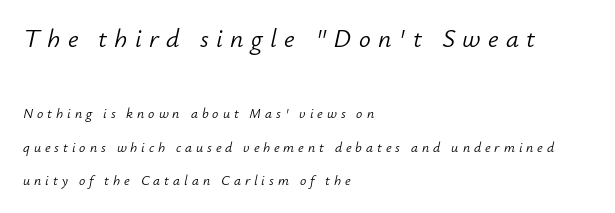
Q: Is the text bold? A: No.
Q: Is the text italic (slanted)? A: Yes, it leans right by about 12 degrees.
Q: Is the text underlined? A: No.
Q: How is the paragraph aligned? A: Left-aligned.
Q: Is the spacing between letters normal or unusually wide? A: Unusually wide.
Q: Is the spacing between lines tight, normal or loose? A: Loose.
Q: Which block of text is set in a larger size, the first (top) or the second (bottom)? A: The first (top) one.
